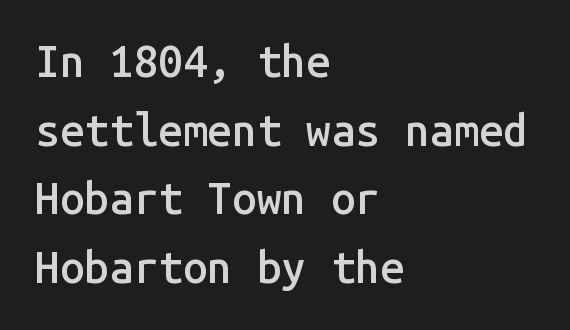
The image shows 44 px semibold sans-serif type, upright, monospaced; set left-aligned, normal line spacing (1.56x), normal letter spacing, not underlined; low stroke contrast and a medium x-height.
